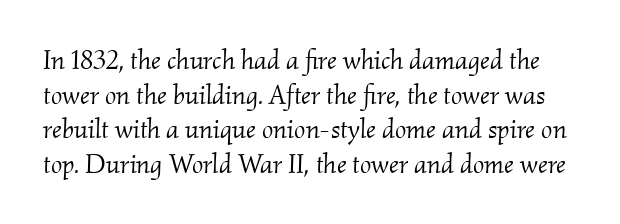
The image shows 27 px text type, italic (leaning right); set normal line spacing (1.28x), normal letter spacing, not underlined.
